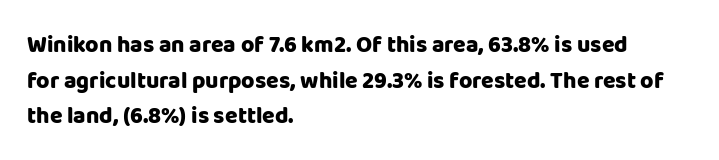
{"italic": "no", "bold": "yes", "underline": "no", "align": "left", "line_spacing": "normal", "line_spacing_ratio": 1.55, "letter_spacing": "normal", "letter_spacing_em": 0.0, "glyph_px": 23}
